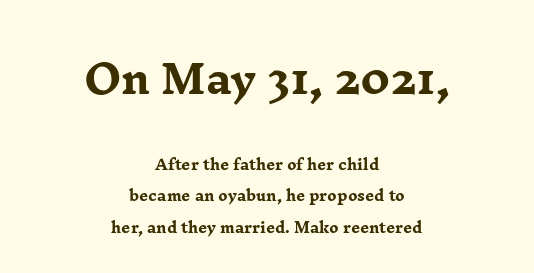
{"serif": "yes", "italic": "no", "bold": "yes", "weight": "heavy", "width": "wide", "stroke_contrast": "low", "x_height": "medium", "monospaced": "no", "underline": "no", "align": "center", "line_spacing": "loose", "line_spacing_ratio": 2.25, "letter_spacing": "normal", "letter_spacing_em": 0.0, "larger_block": "first", "size_ratio": 2.79, "glyph_px": 39}
